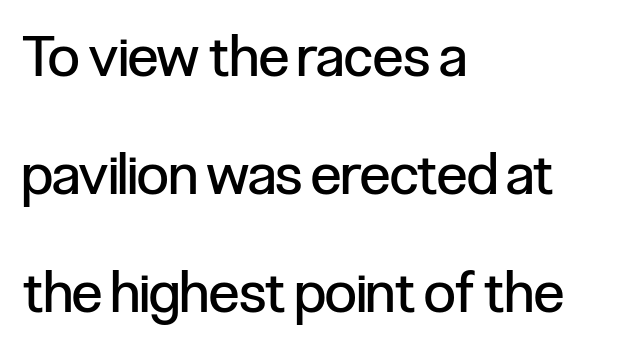
The image shows 57 px regular-weight, condensed sans-serif type, upright; set left-aligned, loose line spacing (2.07x), normal letter spacing, not underlined; low stroke contrast and a medium x-height.
